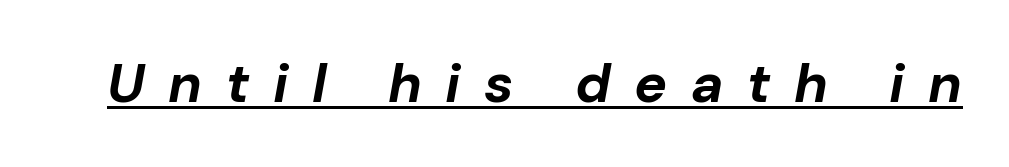
Q: Is the text bold? A: Yes.
Q: Is the text italic (slanted)? A: Yes, it leans right by about 10 degrees.
Q: Is the text underlined? A: Yes.
Q: Is the spacing between letters normal or unusually wide? A: Unusually wide.
Q: Width (condensed, normal, or wide)? A: Normal.
Q: Stroke contrast? A: Low.
Q: x-height? A: Medium.
Q: Monospaced? A: No.
